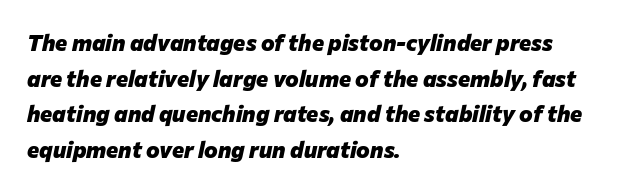
Tracking value appears to be zero — textbook default spacing. Casual observation: everything's shoved over to the left. In terms of leading, this rendering sits right in the middle. An italicized treatment has been applied to the whole sample.
